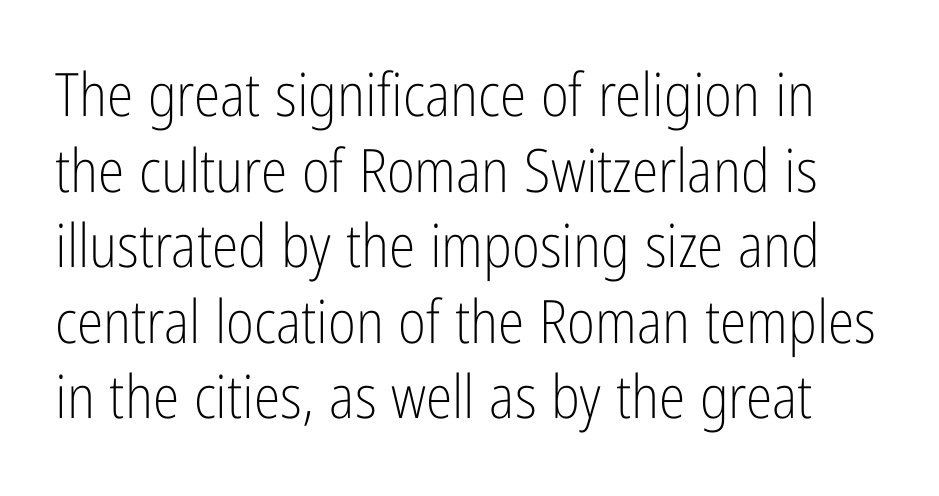
A quiet, ordinary-to-light weight characterises the typeface. Summary of vertical rhythm: regular, with standard interline spacing. Does the type have serifs? No, each stem ends abruptly. Is the letter spacing exaggerated? No — it looks like the ordinary default. When letters stand straight like this, we call the style roman or upright. No word sits above an underline.
